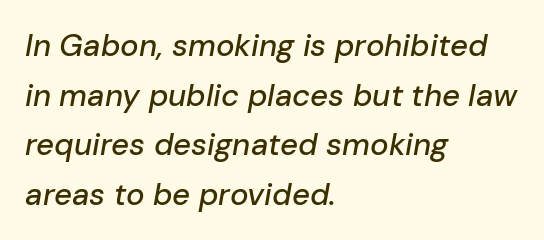
{"italic": "yes", "lean": "right", "slant_degrees": 10, "width": "normal", "stroke_contrast": "low", "x_height": "medium", "monospaced": "no", "underline": "no", "align": "left", "line_spacing": "normal", "line_spacing_ratio": 1.6, "letter_spacing": "normal", "letter_spacing_em": 0.0, "glyph_px": 31}
